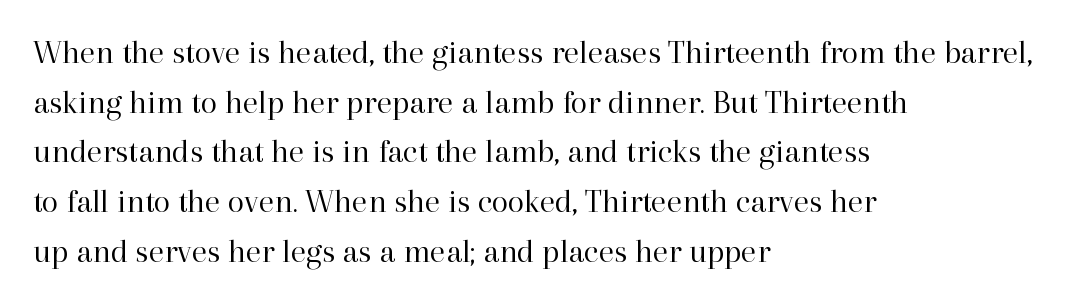
Heft: none added — not bold. The letters stand straight up with perfectly vertical stems. Leftover space on each line is placed entirely after the last word. Stroke terminals: seriffed. The rendering uses a moderate line-height, typical for paragraphs. Each row of text sits above clean, open space.
